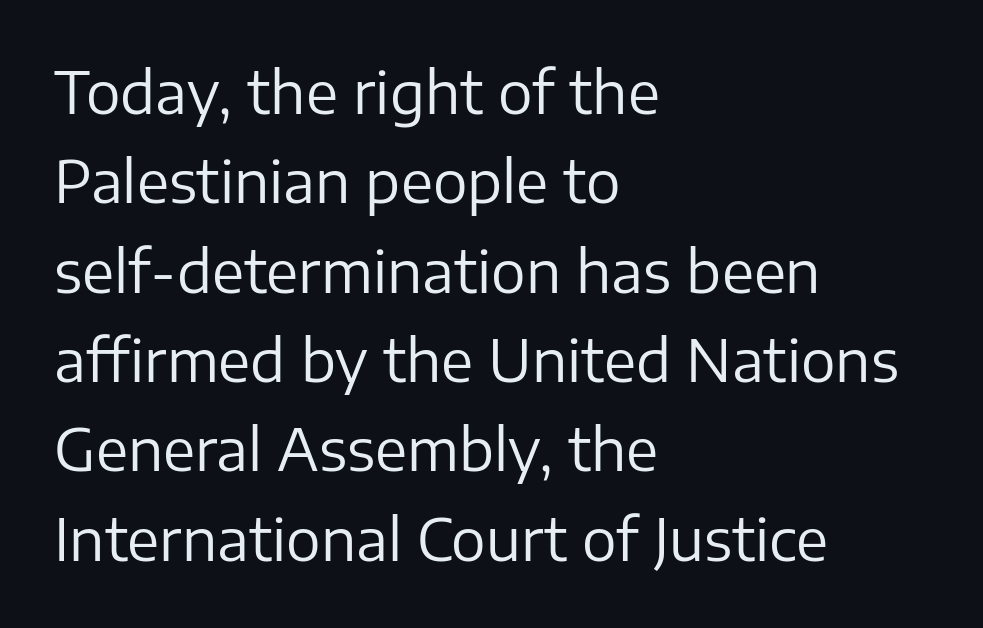
Q: Is the text bold? A: No.
Q: Is the text italic (slanted)? A: No, it is upright.
Q: Is the typeface a serif or a sans-serif typeface? A: Sans-serif.
Q: Is the text underlined? A: No.
Q: How is the paragraph aligned? A: Left-aligned.
Q: Is the spacing between letters normal or unusually wide? A: Normal.
Q: Is the spacing between lines tight, normal or loose? A: Normal.
Q: Width (condensed, normal, or wide)? A: Normal.
Q: Stroke contrast? A: Low.
Q: x-height? A: Medium.
Q: Monospaced? A: No.
